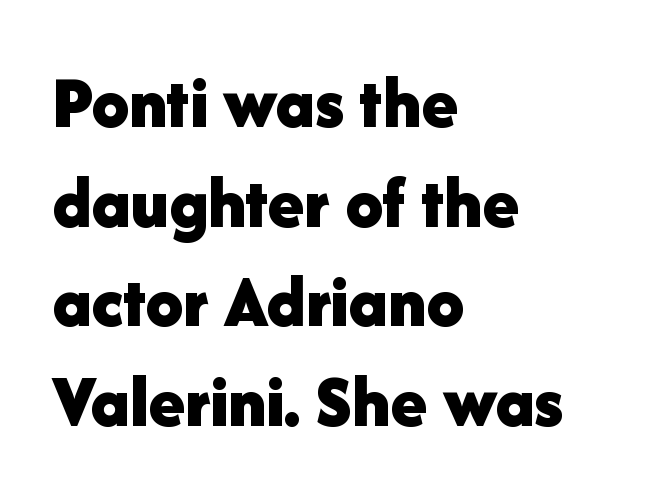
{"serif": "no", "italic": "no", "bold": "yes", "weight": "bold", "width": "normal", "stroke_contrast": "low", "x_height": "medium", "monospaced": "no", "underline": "no", "align": "left", "line_spacing": "normal", "line_spacing_ratio": 1.33, "letter_spacing": "normal", "letter_spacing_em": 0.0, "glyph_px": 75}
